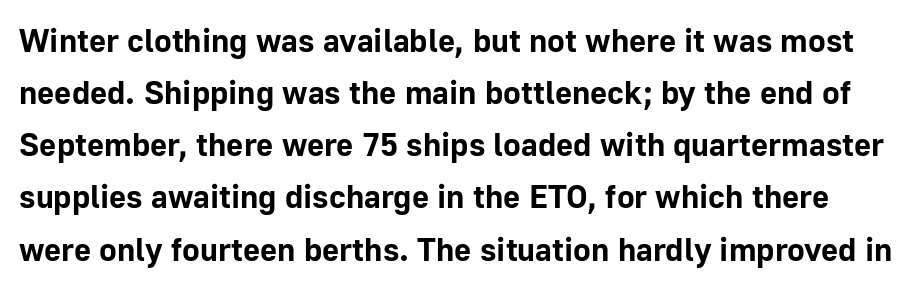
Q: Is the text bold? A: Yes.
Q: Is the text italic (slanted)? A: No, it is upright.
Q: Is the typeface a serif or a sans-serif typeface? A: Sans-serif.
Q: Is the text underlined? A: No.
Q: Is the spacing between letters normal or unusually wide? A: Normal.
Q: Is the spacing between lines tight, normal or loose? A: Normal.
Q: Width (condensed, normal, or wide)? A: Normal.
Q: Stroke contrast? A: Low.
Q: x-height? A: Medium.
Q: Monospaced? A: No.
